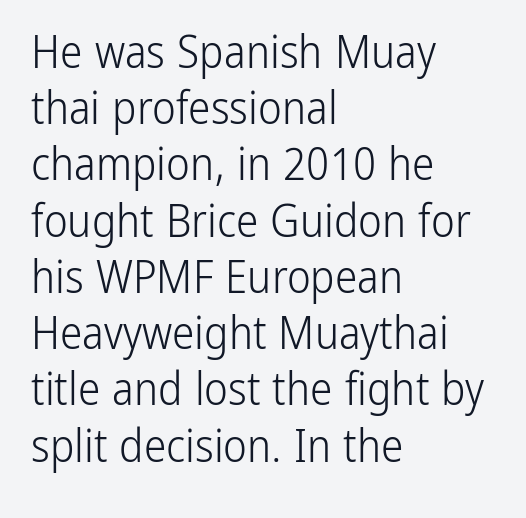
{"serif": "no", "italic": "no", "bold": "no", "weight": "light", "width": "condensed", "stroke_contrast": "low", "x_height": "medium", "monospaced": "no", "underline": "no", "align": "left", "line_spacing": "normal", "line_spacing_ratio": 1.25, "letter_spacing": "normal", "letter_spacing_em": 0.0, "glyph_px": 45}
